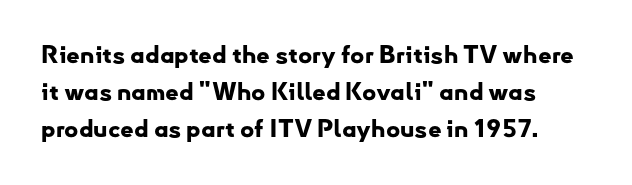
The image shows 24 px bold type, upright; set normal line spacing (1.55x), normal letter spacing, not underlined.
